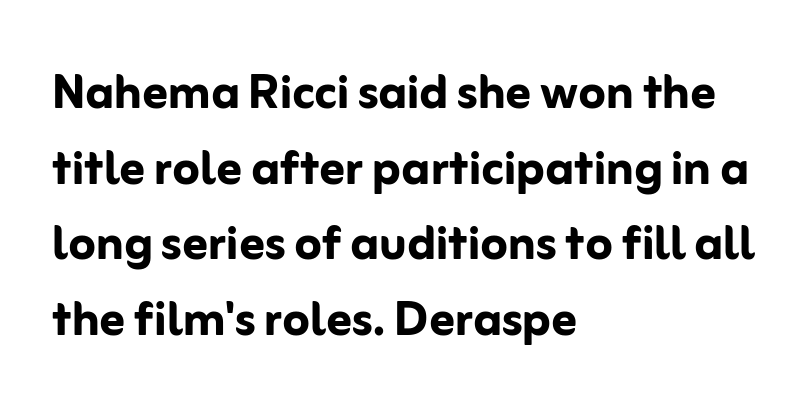
Italic: no, the glyphs are upright roman. What stands out about the letter spacing? Nothing — it is the standard amount. The passage shown is typed in a proportional face where columns would drift. The glyphs in this specimen are sans serif. Glance below the letters and you will spot only blank space. The letters are bold, with thick, heavy strokes.
